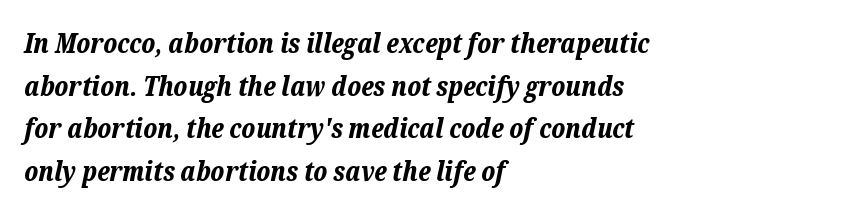
The image shows 27 px bold type, italic (leaning right); set left-aligned, normal line spacing (1.58x), normal letter spacing, not underlined.
